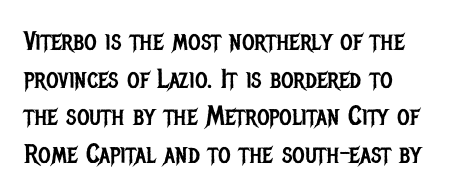
The image shows 27 px text type, upright; set left-aligned, normal line spacing (1.39x), normal letter spacing, not underlined.
